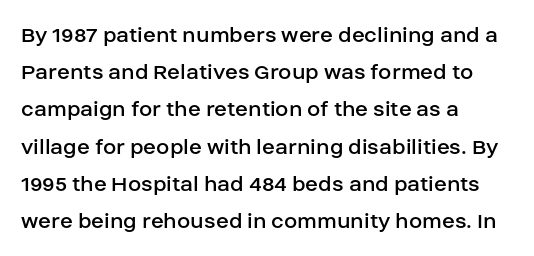
Q: Is the text bold? A: No.
Q: Is the text italic (slanted)? A: No, it is upright.
Q: Is the text underlined? A: No.
Q: How is the paragraph aligned? A: Left-aligned.
Q: Is the spacing between letters normal or unusually wide? A: Normal.
Q: Is the spacing between lines tight, normal or loose? A: Normal.
